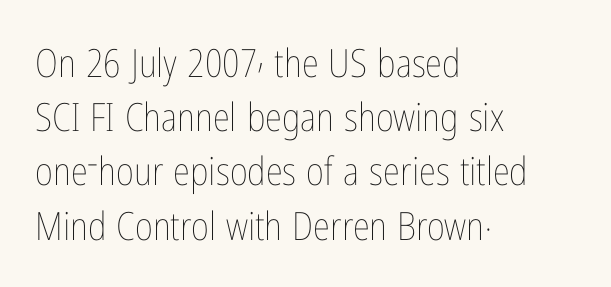
Caption: standard tracking, unaltered. These lines are set flush left with a ragged right edge. Is this a fixed-width face? No — the glyphs have proportional, varying widths. Every character sits straight up, as roman type does. Caption: face not bold, strokes unweighted. Nobody drew a line under any word here.
